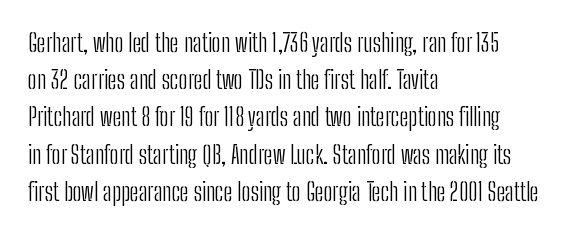
{"italic": "no", "bold": "no", "underline": "no", "align": "left", "line_spacing": "normal", "line_spacing_ratio": 1.55, "letter_spacing": "normal", "letter_spacing_em": 0.0, "glyph_px": 24}
